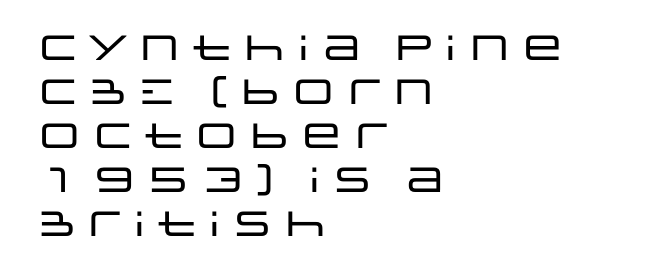
The image shows 35 px wide sans-serif type, upright; set left-aligned, normal line spacing (1.26x), normal letter spacing, not underlined; low stroke contrast and a large x-height.
